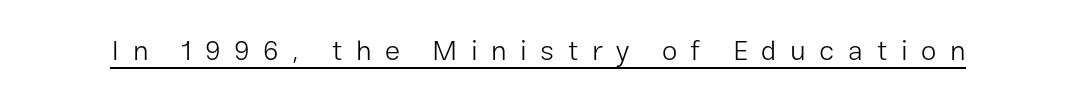
{"serif": "no", "italic": "no", "bold": "no", "weight": "light", "width": "normal", "stroke_contrast": "low", "x_height": "medium", "monospaced": "no", "underline": "yes", "letter_spacing": "wide", "letter_spacing_em": 0.48, "glyph_px": 28}
